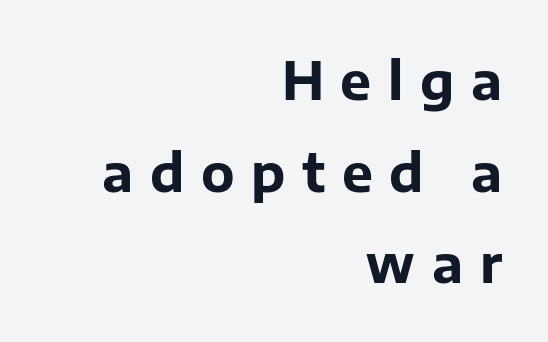
The image shows 52 px bold sans-serif type, upright; set right-aligned, line spacing 1.76x, unusually wide letter spacing (+0.32 em), not underlined; low stroke contrast and a medium x-height.
